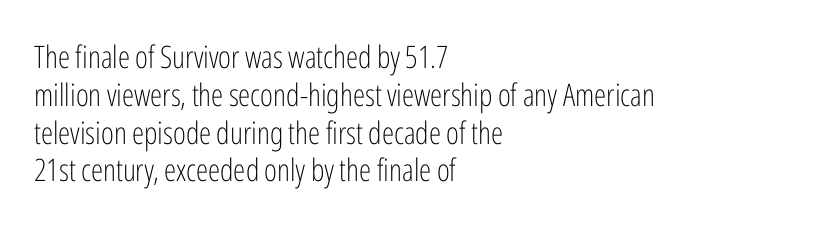
Posture: straight, roman, zero tilt. To sum up the face: it is a sans, with no serifs. The horizontal fit of the characters is conventional and even. Is the stroke heavy? The answer is a plain regular-or-lighter.
